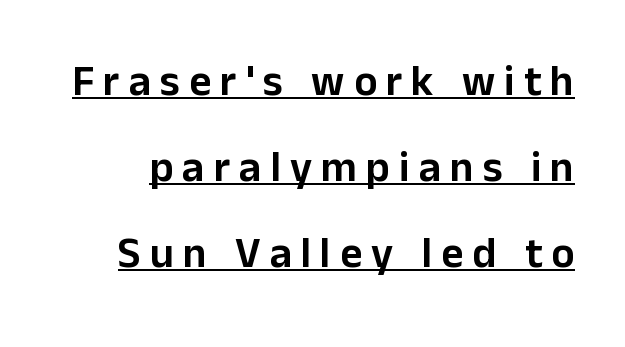
Q: Is the text italic (slanted)? A: No, it is upright.
Q: Is the typeface a serif or a sans-serif typeface? A: Sans-serif.
Q: Is the text underlined? A: Yes.
Q: Is the spacing between letters normal or unusually wide? A: Unusually wide.
Q: Is the spacing between lines tight, normal or loose? A: Loose.
Q: Width (condensed, normal, or wide)? A: Normal.
Q: Stroke contrast? A: Low.
Q: x-height? A: Medium.
Q: Monospaced? A: No.
